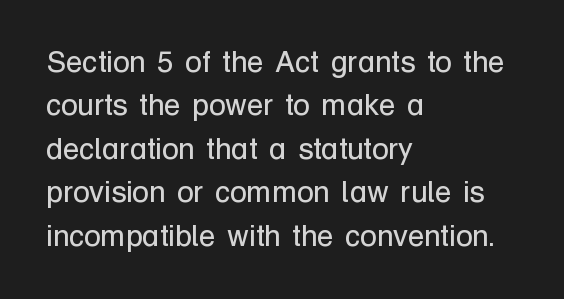
{"serif": "no", "italic": "no", "bold": "no", "weight": "regular", "width": "normal", "stroke_contrast": "low", "x_height": "medium", "monospaced": "no", "underline": "no", "align": "left", "line_spacing": "normal", "line_spacing_ratio": 1.45, "letter_spacing": "normal", "letter_spacing_em": 0.0, "glyph_px": 30}
